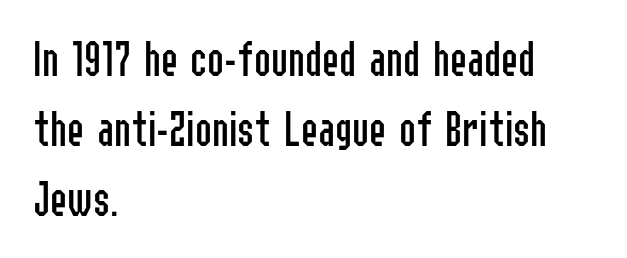
The image shows 51 px regular-weight, condensed sans-serif type, upright; set left-aligned, normal line spacing (1.37x), normal letter spacing, not underlined; low stroke contrast and a medium x-height.
